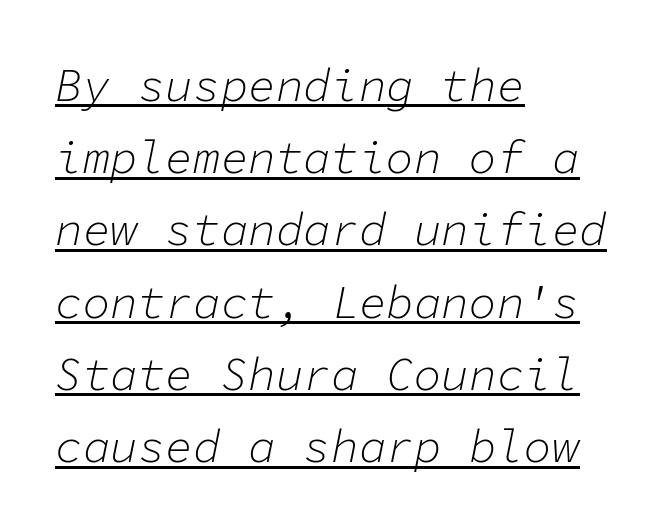
Q: Is the text bold? A: No.
Q: Is the text italic (slanted)? A: Yes, it leans right by about 11 degrees.
Q: Is the text underlined? A: Yes.
Q: How is the paragraph aligned? A: Left-aligned.
Q: Is the spacing between letters normal or unusually wide? A: Normal.
Q: Is the spacing between lines tight, normal or loose? A: Normal.
Q: Width (condensed, normal, or wide)? A: Normal.
Q: Stroke contrast? A: Low.
Q: x-height? A: Medium.
Q: Monospaced? A: Yes.
